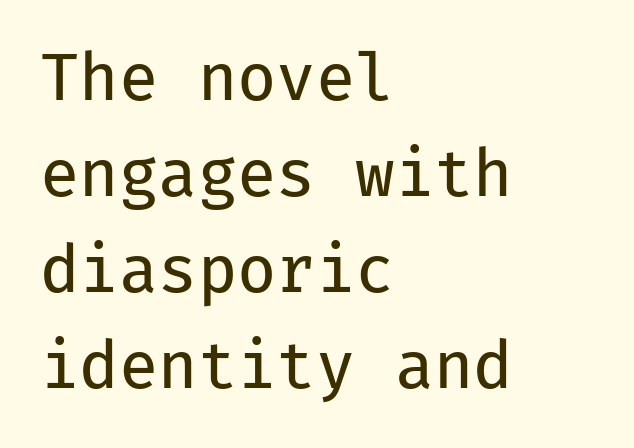
{"serif": "no", "italic": "no", "bold": "no", "weight": "regular", "width": "normal", "stroke_contrast": "low", "x_height": "medium", "monospaced": "yes", "underline": "no", "align": "left", "line_spacing": "normal", "line_spacing_ratio": 1.5, "letter_spacing": "normal", "letter_spacing_em": 0.0, "glyph_px": 64}
